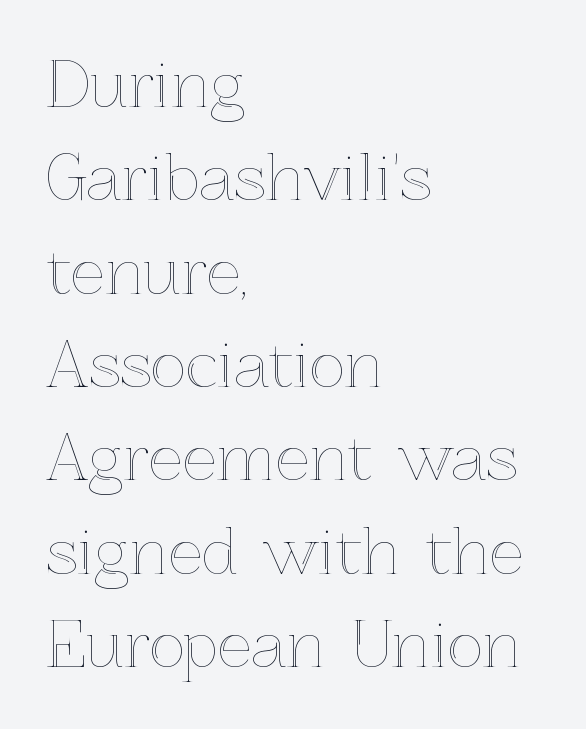
The image shows 61 px text type, upright; set left-aligned, normal line spacing (1.53x), normal letter spacing, not underlined; a medium x-height.
